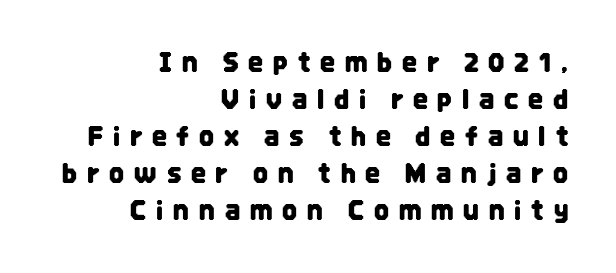
The image shows 26 px text type, upright; set right-aligned, normal line spacing (1.42x), unusually wide letter spacing (+0.38 em), not underlined.
